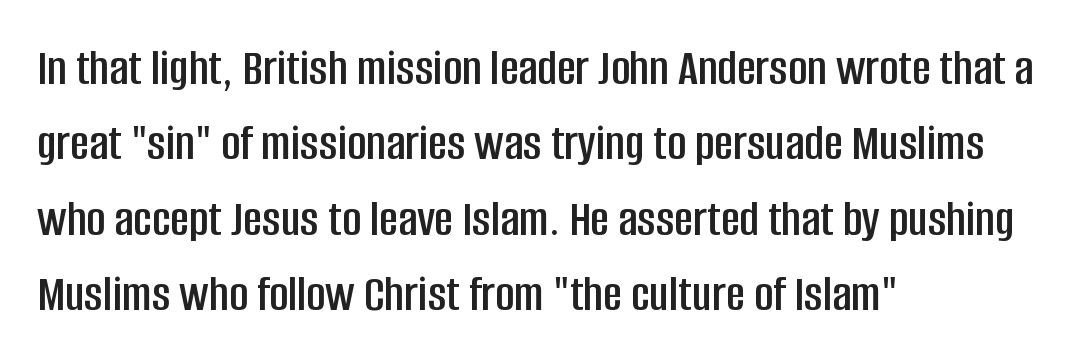
Q: Is the text italic (slanted)? A: No, it is upright.
Q: Is the typeface a serif or a sans-serif typeface? A: Sans-serif.
Q: Is the text underlined? A: No.
Q: How is the paragraph aligned? A: Left-aligned.
Q: Is the spacing between letters normal or unusually wide? A: Normal.
Q: Is the spacing between lines tight, normal or loose? A: Normal.
Q: Width (condensed, normal, or wide)? A: Condensed.
Q: Stroke contrast? A: Low.
Q: x-height? A: Large.
Q: Monospaced? A: No.
